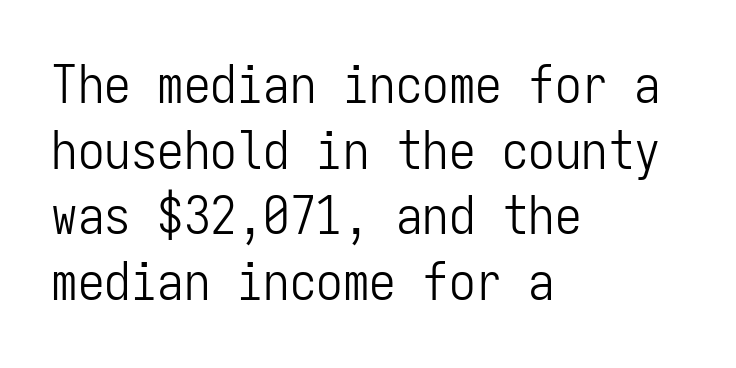
The image shows 53 px light, condensed sans-serif type, upright, monospaced; set left-aligned, line spacing 1.24x, normal letter spacing, not underlined; low stroke contrast and a medium x-height.
